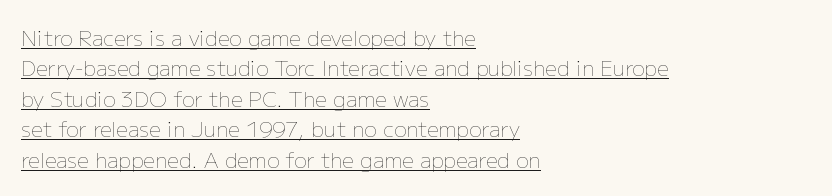
{"italic": "no", "bold": "no", "underline": "yes", "align": "left", "line_spacing": "normal", "line_spacing_ratio": 1.45, "letter_spacing": "normal", "letter_spacing_em": 0.0, "glyph_px": 21}
